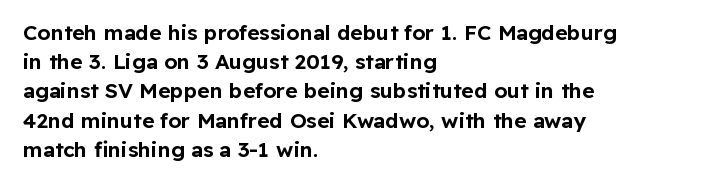
Each word holds together tightly as a unit, with standard inter-letter gaps. Left-aligned paragraph, ragged on the right. The vertical gap from one line to the next is medium. Nope, not italic — everything's standing straight. Check the space under the baseline: it is left empty.
